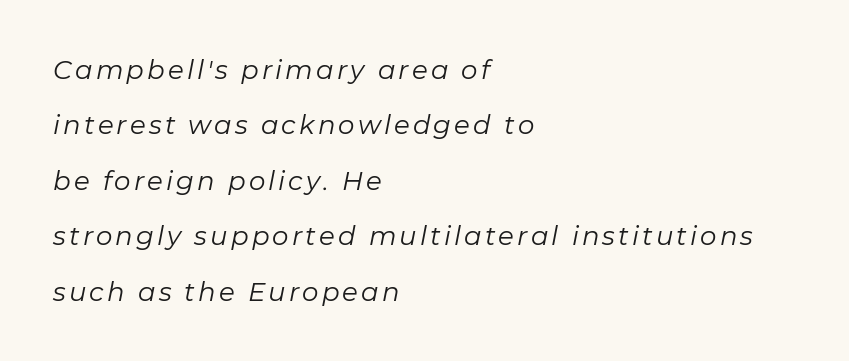
Q: Is the text bold? A: No.
Q: Is the text italic (slanted)? A: Yes, it leans right by about 11 degrees.
Q: Is the text underlined? A: No.
Q: How is the paragraph aligned? A: Left-aligned.
Q: Is the spacing between lines tight, normal or loose? A: Loose.
